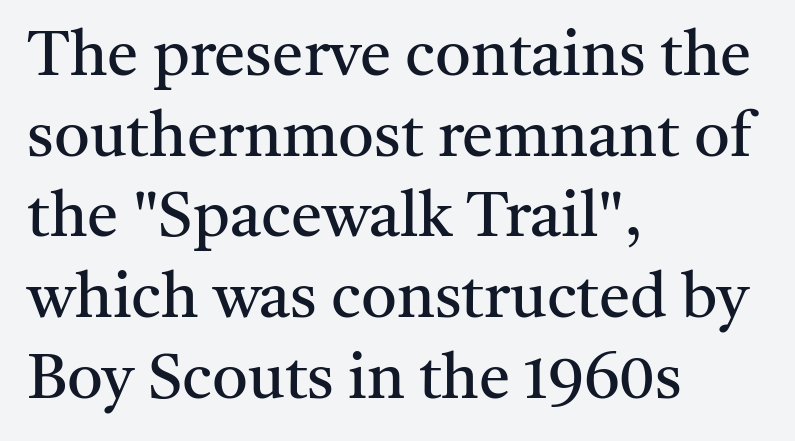
The image shows 63 px regular-weight serif type, upright; set left-aligned, normal line spacing (1.28x), normal letter spacing, not underlined; medium stroke contrast and a medium x-height.
